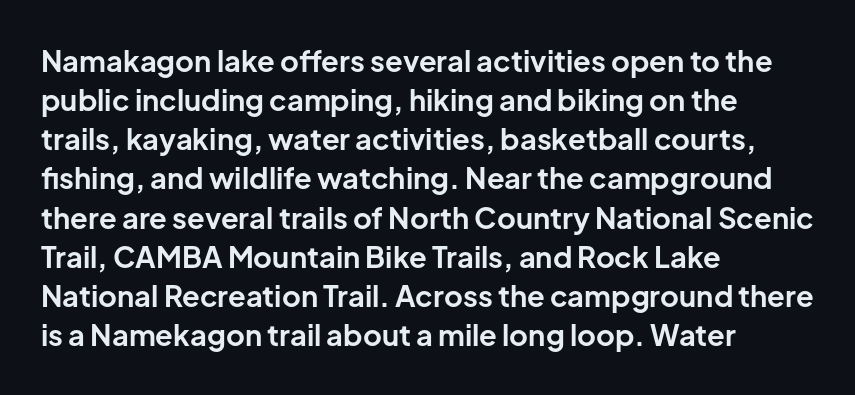
Q: Is the text bold? A: Yes.
Q: Is the text italic (slanted)? A: No, it is upright.
Q: Is the typeface a serif or a sans-serif typeface? A: Sans-serif.
Q: Is the text underlined? A: No.
Q: How is the paragraph aligned? A: Left-aligned.
Q: Is the spacing between letters normal or unusually wide? A: Normal.
Q: Is the spacing between lines tight, normal or loose? A: Normal.
Q: Width (condensed, normal, or wide)? A: Normal.
Q: Stroke contrast? A: Low.
Q: x-height? A: Medium.
Q: Monospaced? A: No.
